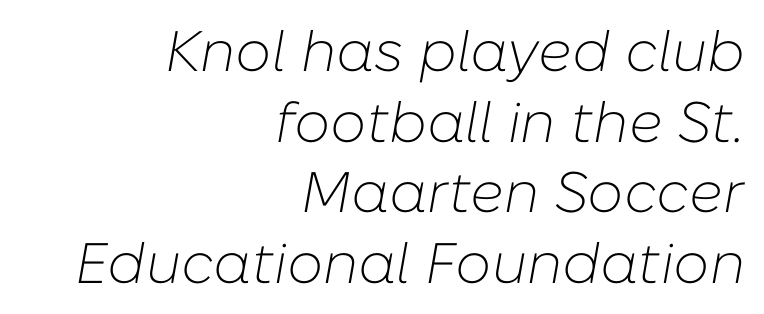
{"italic": "yes", "lean": "right", "slant_degrees": 10, "bold": "no", "weight": "light", "width": "normal", "stroke_contrast": "low", "x_height": "medium", "monospaced": "no", "underline": "no", "align": "right", "line_spacing_ratio": 1.24, "letter_spacing": "normal", "letter_spacing_em": 0.0, "glyph_px": 57}
